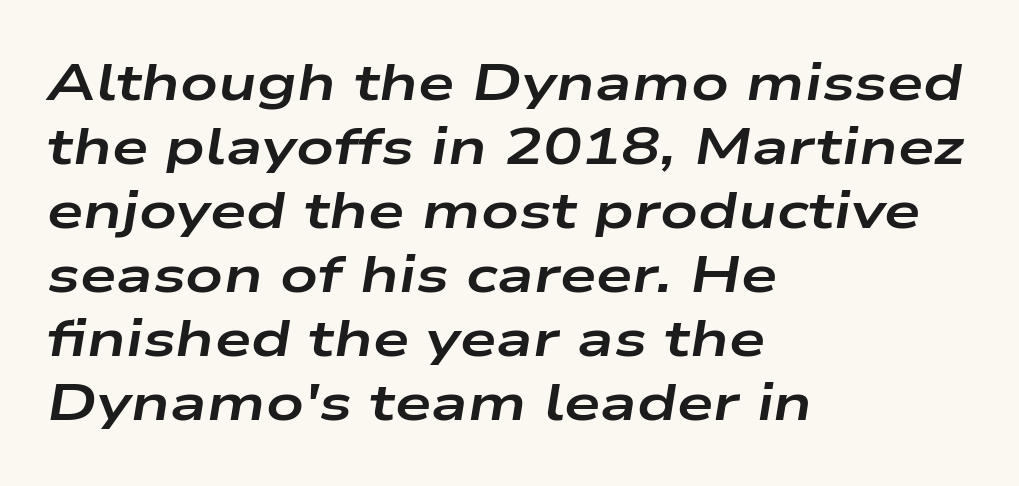
The image shows 52 px bold, wide type, italic (leaning right); set left-aligned, line spacing 1.23x, normal letter spacing, not underlined; low stroke contrast and a medium x-height.
